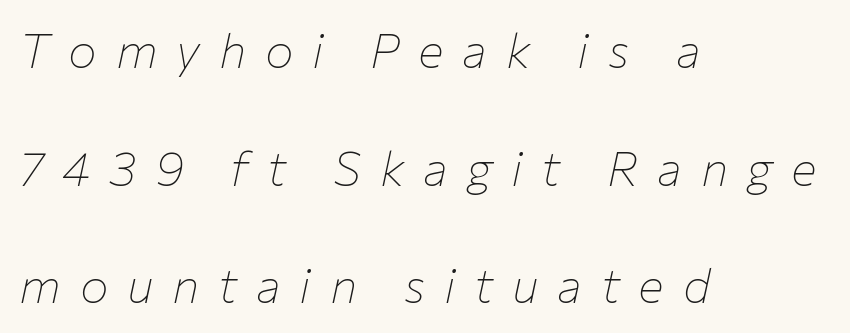
Q: Is the text bold? A: No.
Q: Is the text italic (slanted)? A: Yes, it leans right by about 12 degrees.
Q: Is the text underlined? A: No.
Q: How is the paragraph aligned? A: Left-aligned.
Q: Is the spacing between letters normal or unusually wide? A: Unusually wide.
Q: Is the spacing between lines tight, normal or loose? A: Loose.
Q: Width (condensed, normal, or wide)? A: Normal.
Q: Stroke contrast? A: Low.
Q: x-height? A: Medium.
Q: Monospaced? A: No.
